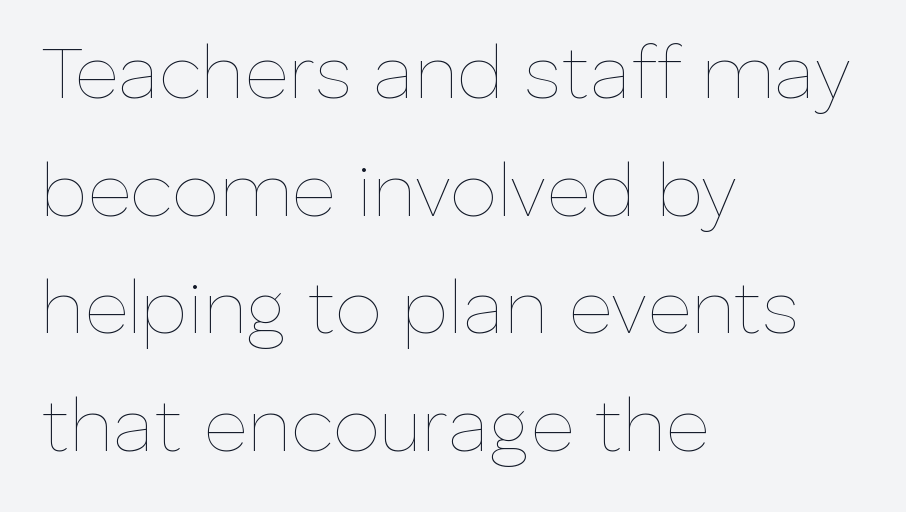
Q: Is the text bold? A: No.
Q: Is the text italic (slanted)? A: No, it is upright.
Q: Is the text underlined? A: No.
Q: How is the paragraph aligned? A: Left-aligned.
Q: Is the spacing between letters normal or unusually wide? A: Normal.
Q: Is the spacing between lines tight, normal or loose? A: Normal.
Q: Width (condensed, normal, or wide)? A: Normal.
Q: Stroke contrast? A: Low.
Q: x-height? A: Medium.
Q: Monospaced? A: No.
